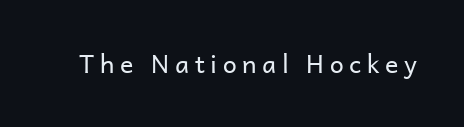
The image shows 25 px text type, upright; set unusually wide letter spacing (+0.22 em), not underlined.
